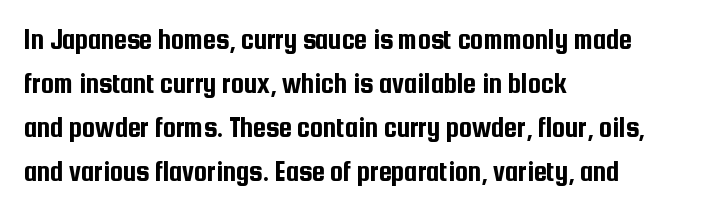
The image shows 29 px condensed sans-serif type, upright; set left-aligned, normal line spacing (1.52x), normal letter spacing, not underlined; low stroke contrast and a medium x-height.
